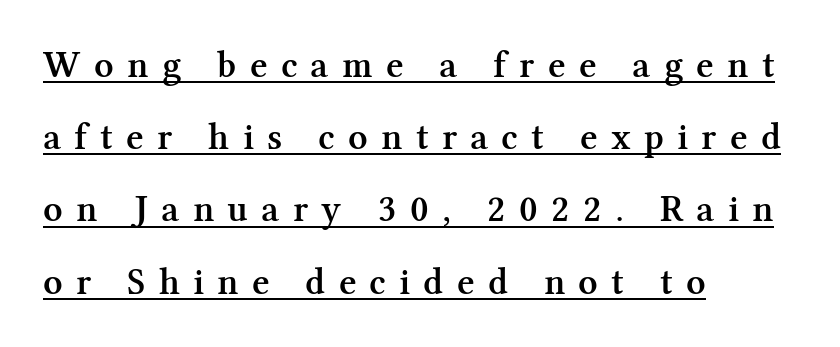
{"serif": "yes", "italic": "no", "bold": "semi", "weight": "semibold", "width": "normal", "stroke_contrast": "medium", "x_height": "medium", "monospaced": "no", "underline": "yes", "align": "left", "line_spacing": "loose", "line_spacing_ratio": 1.9, "letter_spacing": "wide", "letter_spacing_em": 0.35, "glyph_px": 38}
